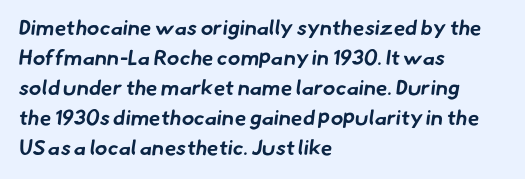
{"bold": "yes", "underline": "no", "align": "left", "line_spacing": "normal", "line_spacing_ratio": 1.43, "letter_spacing": "normal", "letter_spacing_em": 0.0, "glyph_px": 21}
